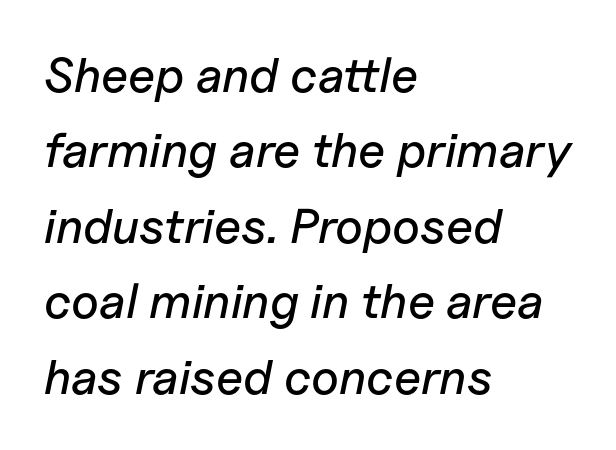
Tracking here is standard; glyphs follow each other at the usual distance. The glyphs look as if they've been sheared to an angle. Type without underlining. The rendering anchors every line to the left-hand side. The face used here is proportionally spaced, like ordinary book or web type. One glance says typical: line gaps are just what's usual.
